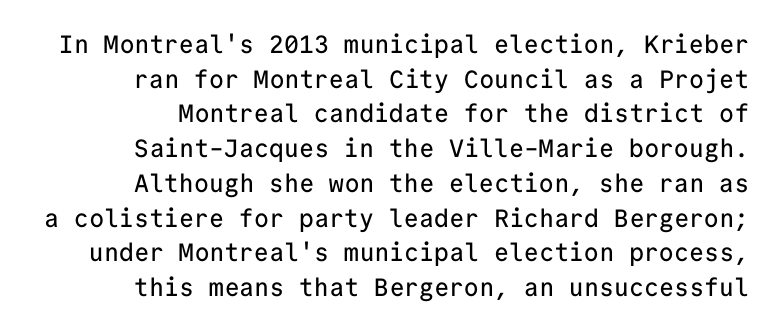
{"italic": "no", "underline": "no", "line_spacing": "normal", "line_spacing_ratio": 1.39, "letter_spacing": "normal", "letter_spacing_em": 0.0, "glyph_px": 25}
